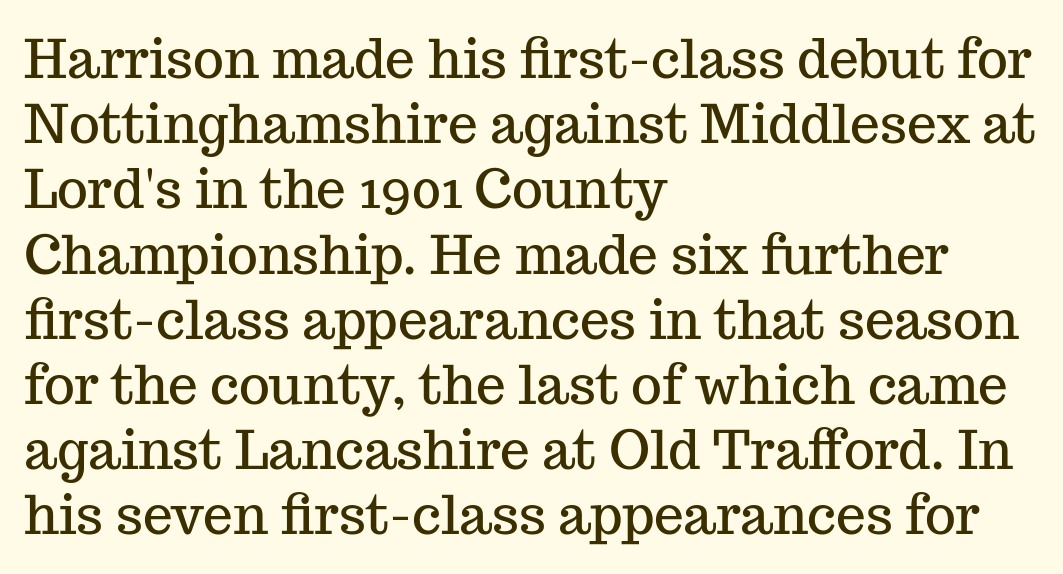
Q: Is the text italic (slanted)? A: No, it is upright.
Q: Is the typeface a serif or a sans-serif typeface? A: Serif.
Q: Is the text underlined? A: No.
Q: How is the paragraph aligned? A: Left-aligned.
Q: Is the spacing between letters normal or unusually wide? A: Normal.
Q: Width (condensed, normal, or wide)? A: Normal.
Q: Stroke contrast? A: Medium.
Q: x-height? A: Medium.
Q: Monospaced? A: No.
